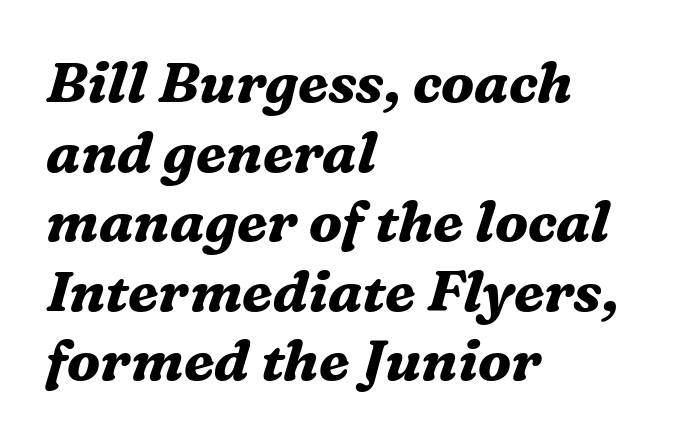
The image shows 57 px bold serif type, italic (leaning right); set left-aligned, line spacing 1.22x, normal letter spacing, not underlined; medium stroke contrast and a medium x-height.
